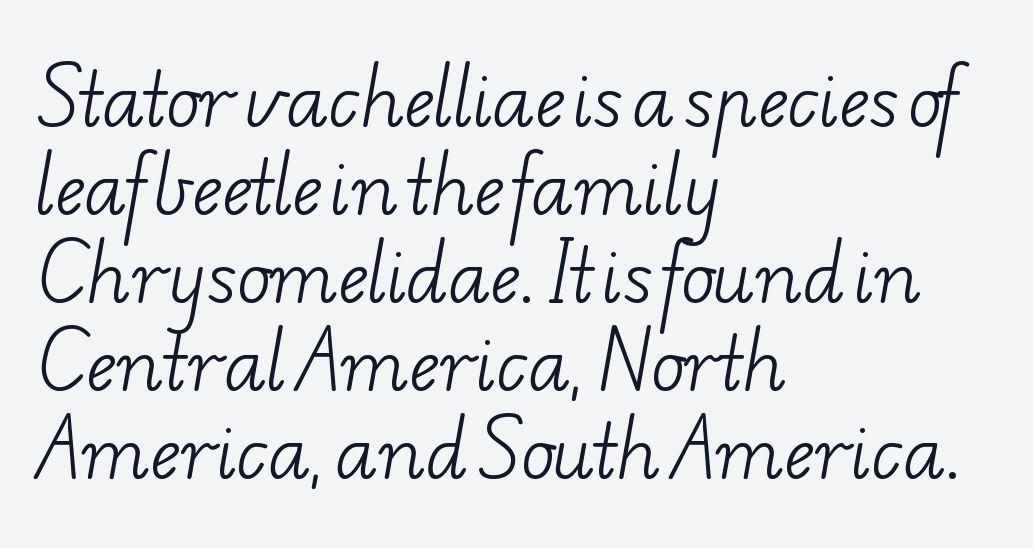
{"serif": "yes", "bold": "no", "weight": "light", "width": "wide", "stroke_contrast": "low", "x_height": "small", "monospaced": "no", "underline": "no", "align": "left", "line_spacing_ratio": 1.24, "letter_spacing": "normal", "letter_spacing_em": 0.0, "glyph_px": 71}
